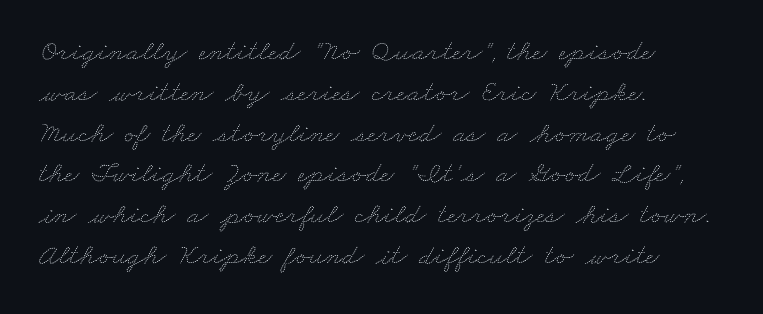
{"bold": "no", "weight": "thin", "width": "wide", "stroke_contrast": "medium", "x_height": "small", "monospaced": "no", "underline": "no", "align": "left", "line_spacing": "normal", "line_spacing_ratio": 1.36, "letter_spacing": "normal", "letter_spacing_em": 0.0, "glyph_px": 30}
